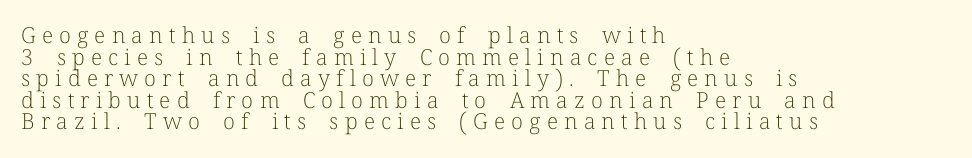
The image shows 22 px text type, upright; set left-aligned, tight line spacing (0.98x), unusually wide letter spacing (+0.28 em), not underlined.
